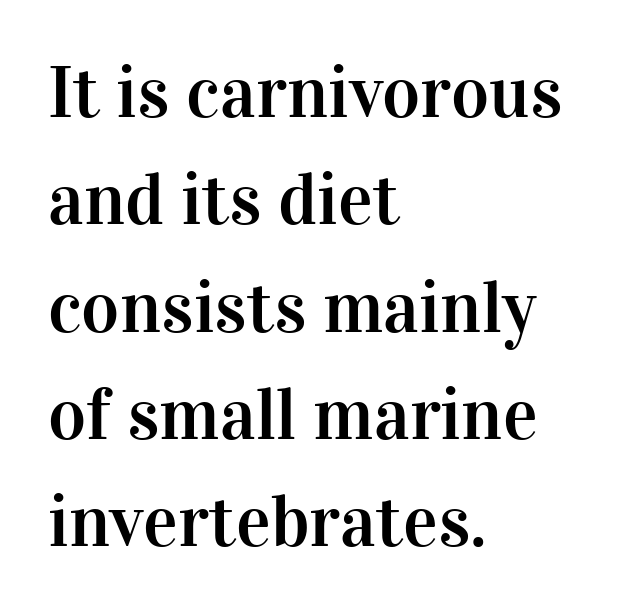
Q: Is the text italic (slanted)? A: No, it is upright.
Q: Is the typeface a serif or a sans-serif typeface? A: Serif.
Q: Is the text underlined? A: No.
Q: How is the paragraph aligned? A: Left-aligned.
Q: Is the spacing between letters normal or unusually wide? A: Normal.
Q: Is the spacing between lines tight, normal or loose? A: Normal.
Q: Width (condensed, normal, or wide)? A: Normal.
Q: Stroke contrast? A: High.
Q: x-height? A: Medium.
Q: Monospaced? A: No.
